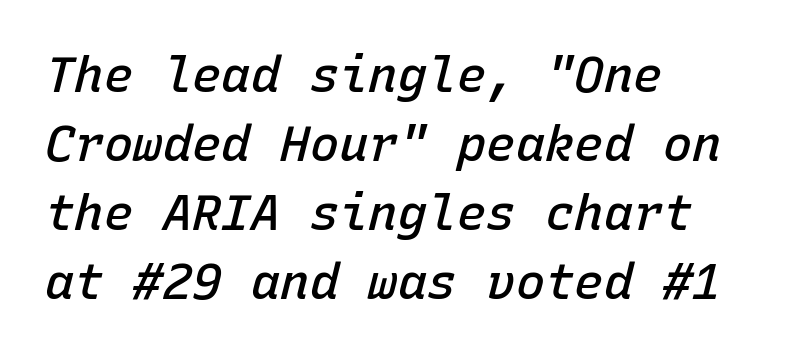
In terms of leading, this rendering sits right in the middle. Default kerning and tracking; the words read as compact shapes. Line beginnings align vertically; line endings do not. Note the uniform advance width — an 'i' takes as much space as an 'm'. Looking at the ascenders, they clearly lean. Compared with an ordinary text face, these strokes are moderately heavier — a semibold.
